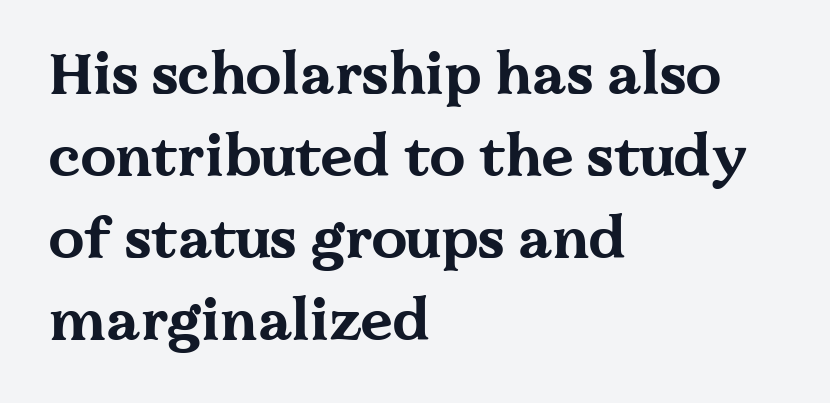
Q: Is the text bold? A: Yes.
Q: Is the text italic (slanted)? A: No, it is upright.
Q: Is the typeface a serif or a sans-serif typeface? A: Serif.
Q: Is the text underlined? A: No.
Q: How is the paragraph aligned? A: Left-aligned.
Q: Is the spacing between letters normal or unusually wide? A: Normal.
Q: Is the spacing between lines tight, normal or loose? A: Normal.
Q: Width (condensed, normal, or wide)? A: Wide.
Q: Stroke contrast? A: Medium.
Q: x-height? A: Medium.
Q: Monospaced? A: No.
